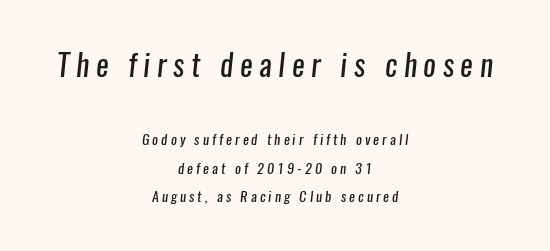
Bold? No — there's no thickening of the strokes. Someone cranked the tracking dial way up on this one. A student would notice the top passage is typeset larger than what follows. Check where the strokes stop: nothing finishes them off — pure sans.
